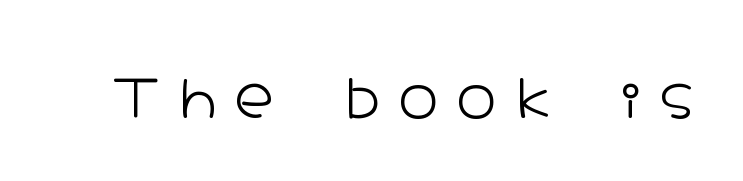
Q: Is the text bold? A: No.
Q: Is the text italic (slanted)? A: No, it is upright.
Q: Is the typeface a serif or a sans-serif typeface? A: Sans-serif.
Q: Is the text underlined? A: No.
Q: Is the spacing between letters normal or unusually wide? A: Unusually wide.
Q: Width (condensed, normal, or wide)? A: Wide.
Q: Stroke contrast? A: Low.
Q: x-height? A: Medium.
Q: Monospaced? A: No.
